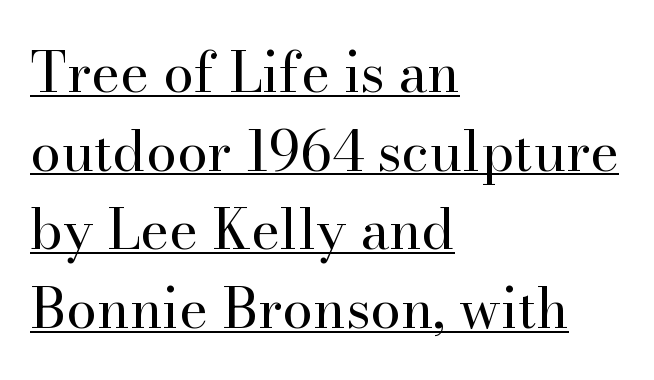
Q: Is the text bold? A: No.
Q: Is the text italic (slanted)? A: No, it is upright.
Q: Is the typeface a serif or a sans-serif typeface? A: Serif.
Q: Is the text underlined? A: Yes.
Q: How is the paragraph aligned? A: Left-aligned.
Q: Is the spacing between letters normal or unusually wide? A: Normal.
Q: Is the spacing between lines tight, normal or loose? A: Normal.
Q: Width (condensed, normal, or wide)? A: Normal.
Q: Stroke contrast? A: High.
Q: x-height? A: Small.
Q: Monospaced? A: No.
